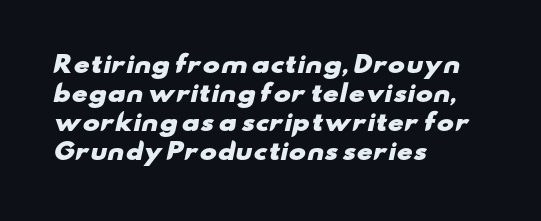
The image shows 23 px bold type; set left-aligned, normal line spacing (1.26x), normal letter spacing, not underlined.
